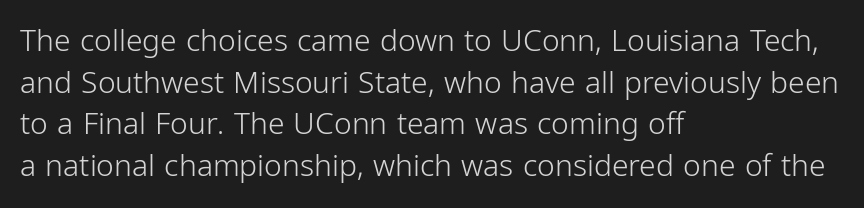
{"serif": "no", "italic": "no", "bold": "no", "weight": "light", "width": "condensed", "stroke_contrast": "low", "x_height": "medium", "monospaced": "no", "underline": "no", "align": "left", "line_spacing": "normal", "line_spacing_ratio": 1.39, "letter_spacing": "normal", "letter_spacing_em": 0.0, "glyph_px": 30}
